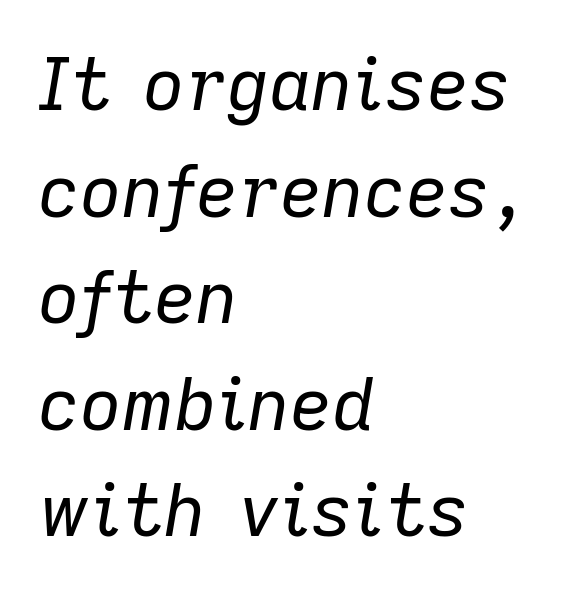
The image shows 73 px regular-weight type, italic (leaning right); set left-aligned, normal line spacing (1.46x), normal letter spacing, not underlined; low stroke contrast and a medium x-height.
